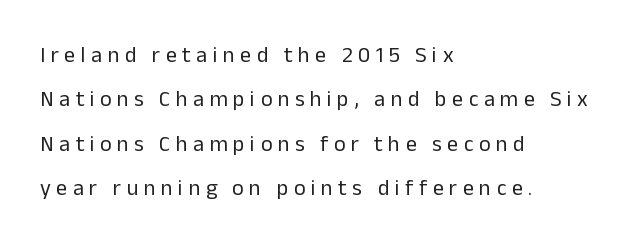
The text block is weighted toward the left margin, trailing off unevenly rightward. The words here are not underlined. The lettering holds an erect, upright posture throughout. The letters are spread apart with noticeably loose tracking. Successive baselines arrive slowly, with a big drop between each. The strokes are not fattened; the text isn't bold.
